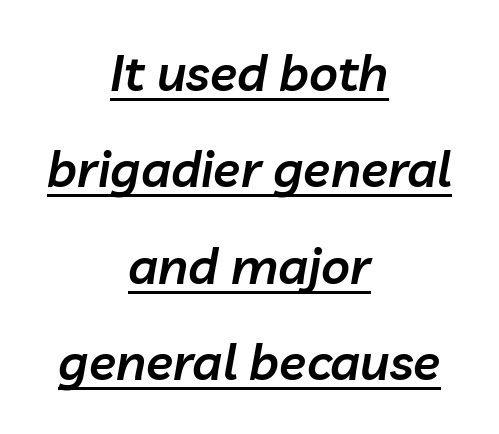
Q: Is the text bold? A: Semi-bold.
Q: Is the text italic (slanted)? A: Yes, it leans right by about 10 degrees.
Q: Is the text underlined? A: Yes.
Q: How is the paragraph aligned? A: Centered.
Q: Is the spacing between letters normal or unusually wide? A: Normal.
Q: Is the spacing between lines tight, normal or loose? A: Loose.
Q: Width (condensed, normal, or wide)? A: Normal.
Q: Stroke contrast? A: Low.
Q: x-height? A: Medium.
Q: Monospaced? A: No.
